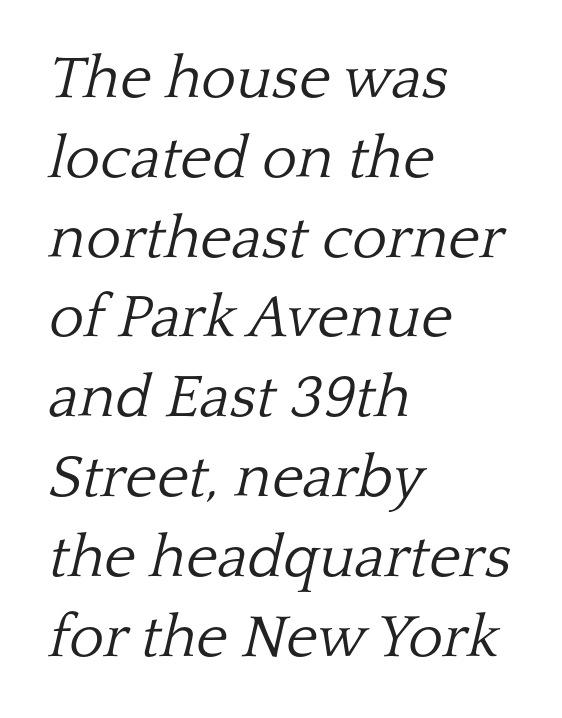
The image shows 60 px light serif type, italic (leaning right); set left-aligned, normal line spacing (1.33x), normal letter spacing, not underlined; low stroke contrast and a medium x-height.
